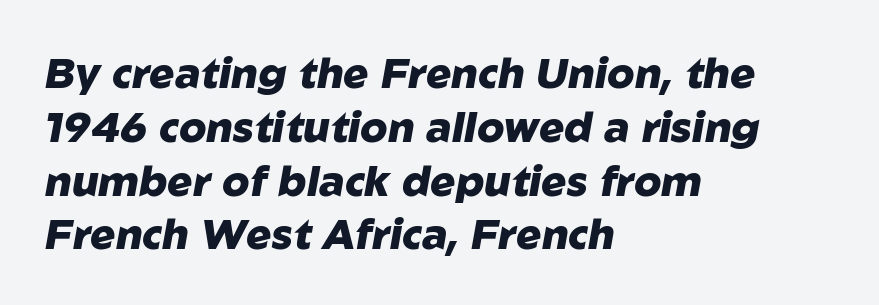
The image shows 42 px heavy type, italic (leaning right); set left-aligned, normal line spacing (1.28x), normal letter spacing, not underlined; low stroke contrast and a medium x-height.
